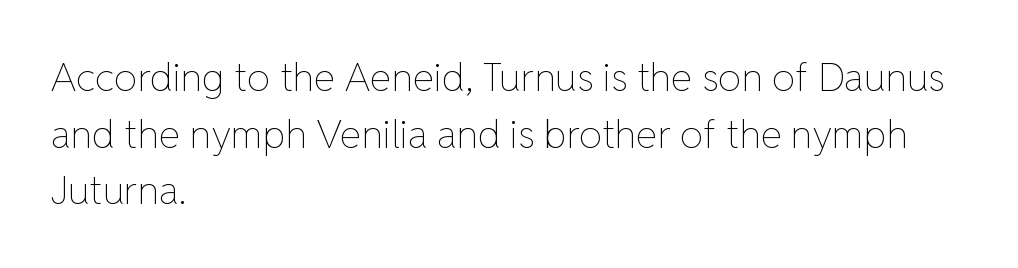
The compositor pushed each line to the left boundary. Notice how the stems are strictly vertical — no italics here. Spacing verdict: proportional, widths tailored to each character. Is this a heavy cut? Hardly; it is regular or lighter. Words appear dense and cohesive because spacing is normal. Check the space under the baseline: it is left empty.
